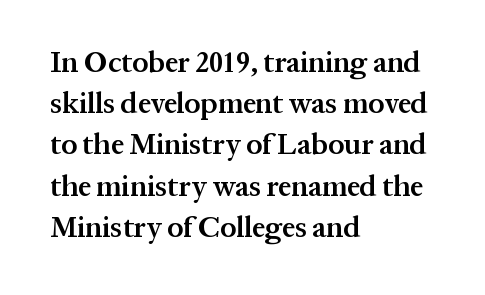
The line-height multiplier appears to be the usual default. The typeface chosen for these lines features serifs. A bare baseline throughout the passage. The letters sit at their default tracking, neither squeezed nor spread. What weight is shown? A semibold, between regular and bold. The font's upright variant was chosen for this text.
